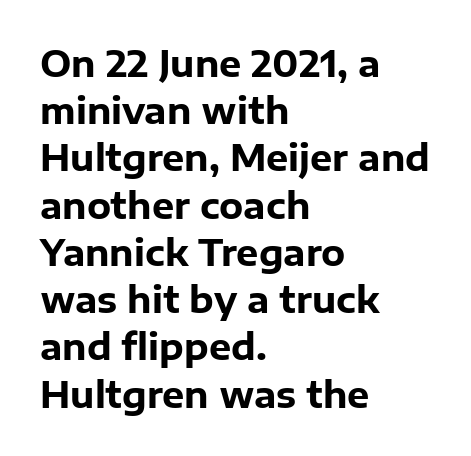
Q: Is the text bold? A: Yes.
Q: Is the text italic (slanted)? A: No, it is upright.
Q: Is the typeface a serif or a sans-serif typeface? A: Sans-serif.
Q: Is the text underlined? A: No.
Q: How is the paragraph aligned? A: Left-aligned.
Q: Is the spacing between letters normal or unusually wide? A: Normal.
Q: Is the spacing between lines tight, normal or loose? A: Normal.
Q: Width (condensed, normal, or wide)? A: Normal.
Q: Stroke contrast? A: Low.
Q: x-height? A: Medium.
Q: Monospaced? A: No.
